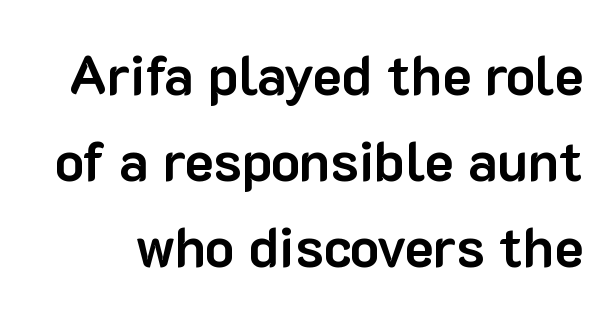
Q: Is the text bold? A: Yes.
Q: Is the text italic (slanted)? A: No, it is upright.
Q: Is the typeface a serif or a sans-serif typeface? A: Sans-serif.
Q: Is the text underlined? A: No.
Q: Is the spacing between letters normal or unusually wide? A: Normal.
Q: Is the spacing between lines tight, normal or loose? A: Normal.
Q: Width (condensed, normal, or wide)? A: Normal.
Q: Stroke contrast? A: Low.
Q: x-height? A: Medium.
Q: Monospaced? A: No.
